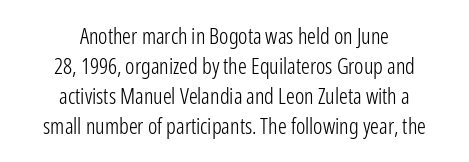
Q: Is the text bold? A: No.
Q: Is the text italic (slanted)? A: No, it is upright.
Q: Is the text underlined? A: No.
Q: How is the paragraph aligned? A: Centered.
Q: Is the spacing between letters normal or unusually wide? A: Normal.
Q: Is the spacing between lines tight, normal or loose? A: Normal.
